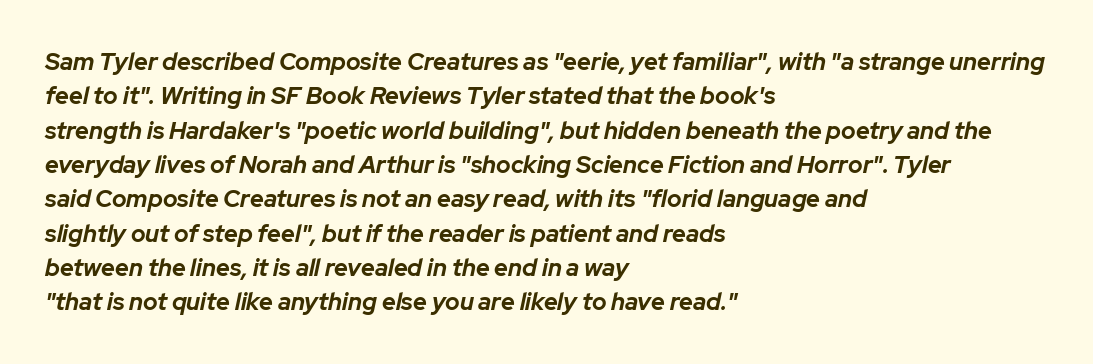
Q: Is the text bold? A: Yes.
Q: Is the text italic (slanted)? A: Yes, it leans right by about 12 degrees.
Q: Is the text underlined? A: No.
Q: How is the paragraph aligned? A: Left-aligned.
Q: Is the spacing between letters normal or unusually wide? A: Normal.
Q: Is the spacing between lines tight, normal or loose? A: Normal.
